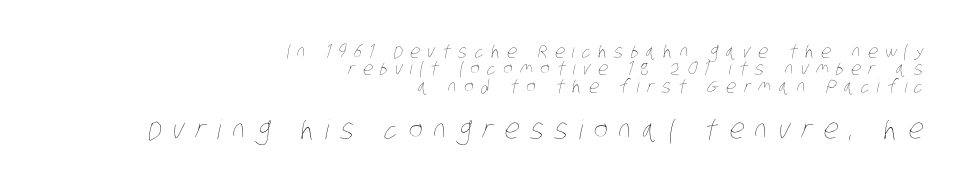
{"bold": "no", "underline": "no", "align": "right", "line_spacing": "tight", "line_spacing_ratio": 0.97, "letter_spacing": "wide", "letter_spacing_em": 0.41, "larger_block": "second", "size_ratio": 1.5, "glyph_px": 27}
